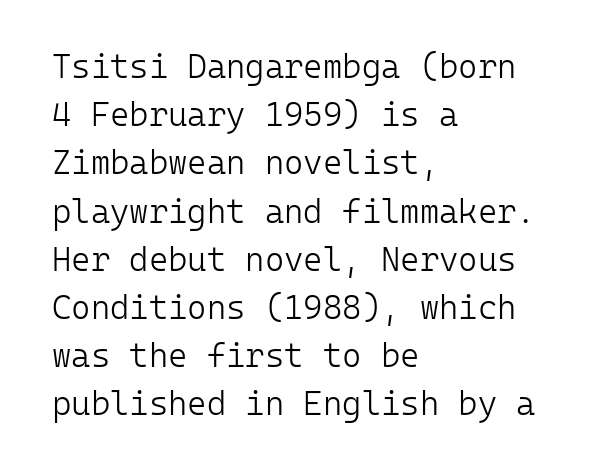
Q: Is the text bold? A: No.
Q: Is the text italic (slanted)? A: No, it is upright.
Q: Is the typeface a serif or a sans-serif typeface? A: Sans-serif.
Q: Is the text underlined? A: No.
Q: How is the paragraph aligned? A: Left-aligned.
Q: Is the spacing between letters normal or unusually wide? A: Normal.
Q: Is the spacing between lines tight, normal or loose? A: Normal.
Q: Width (condensed, normal, or wide)? A: Normal.
Q: Stroke contrast? A: Low.
Q: x-height? A: Medium.
Q: Monospaced? A: Yes.
